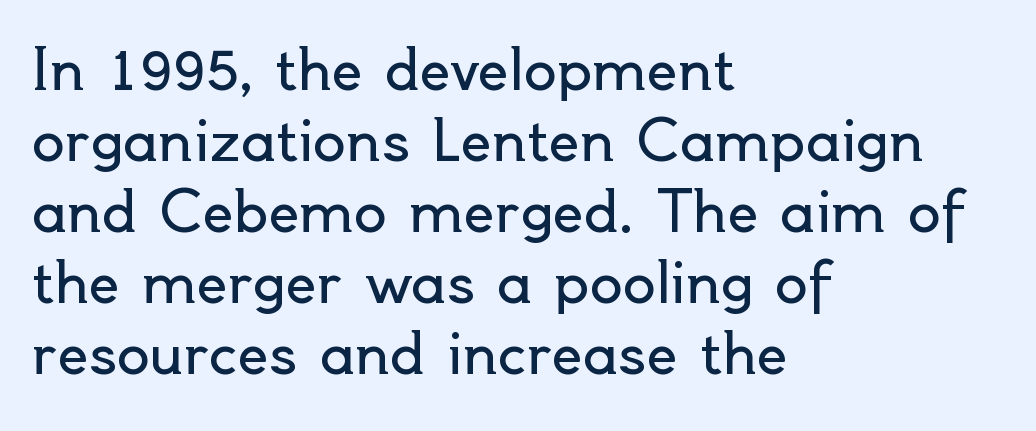
Q: Is the text bold? A: No.
Q: Is the text italic (slanted)? A: No, it is upright.
Q: Is the typeface a serif or a sans-serif typeface? A: Sans-serif.
Q: Is the text underlined? A: No.
Q: How is the paragraph aligned? A: Left-aligned.
Q: Is the spacing between letters normal or unusually wide? A: Normal.
Q: Is the spacing between lines tight, normal or loose? A: Normal.
Q: Width (condensed, normal, or wide)? A: Normal.
Q: x-height? A: Small.
Q: Monospaced? A: No.
